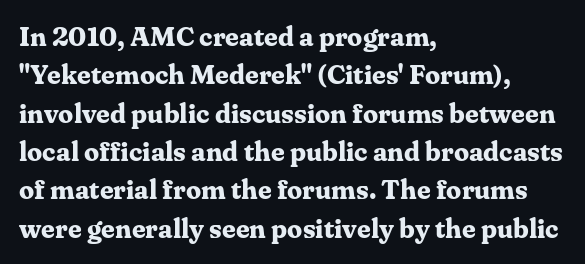
The image shows 27 px bold type, upright; set left-aligned, normal line spacing (1.42x), normal letter spacing, not underlined.
